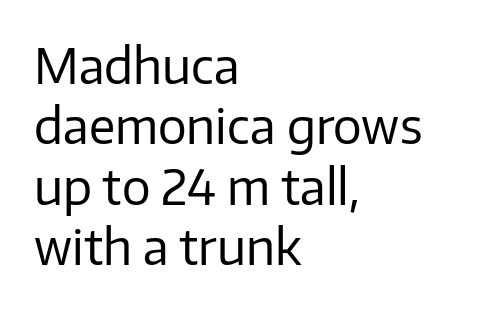
{"serif": "no", "italic": "no", "bold": "no", "weight": "regular", "width": "normal", "stroke_contrast": "low", "x_height": "medium", "monospaced": "no", "underline": "no", "align": "left", "line_spacing": "normal", "line_spacing_ratio": 1.26, "letter_spacing": "normal", "letter_spacing_em": 0.0, "glyph_px": 48}
